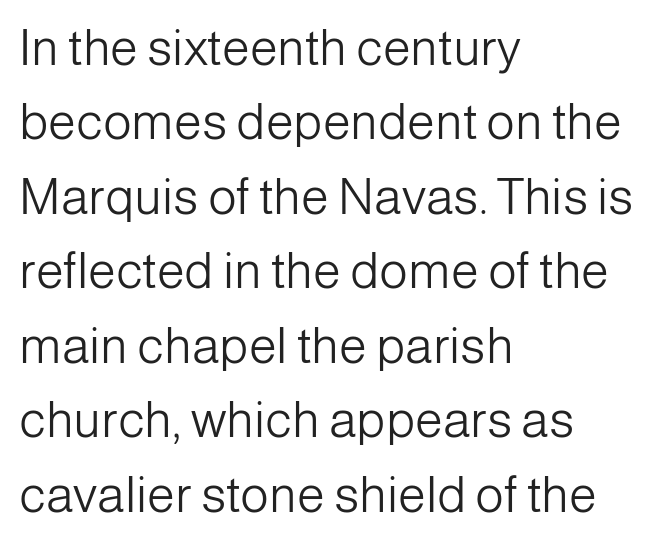
Q: Is the text bold? A: No.
Q: Is the text italic (slanted)? A: No, it is upright.
Q: Is the typeface a serif or a sans-serif typeface? A: Sans-serif.
Q: Is the text underlined? A: No.
Q: How is the paragraph aligned? A: Left-aligned.
Q: Is the spacing between letters normal or unusually wide? A: Normal.
Q: Is the spacing between lines tight, normal or loose? A: Normal.
Q: Width (condensed, normal, or wide)? A: Normal.
Q: Stroke contrast? A: Low.
Q: x-height? A: Medium.
Q: Monospaced? A: No.
